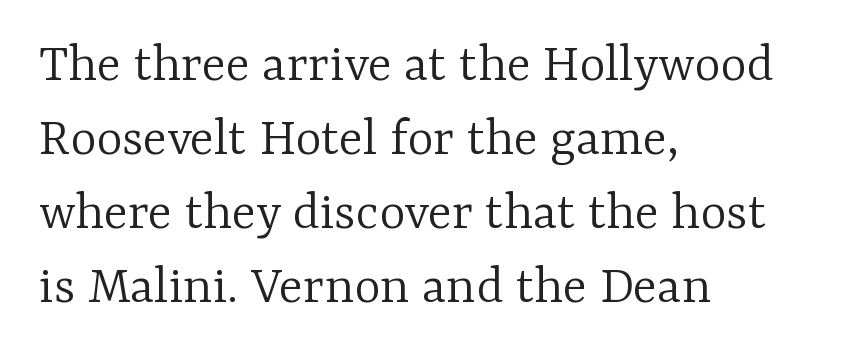
Q: Is the text bold? A: No.
Q: Is the text italic (slanted)? A: No, it is upright.
Q: Is the typeface a serif or a sans-serif typeface? A: Serif.
Q: Is the text underlined? A: No.
Q: How is the paragraph aligned? A: Left-aligned.
Q: Is the spacing between letters normal or unusually wide? A: Normal.
Q: Is the spacing between lines tight, normal or loose? A: Normal.
Q: Width (condensed, normal, or wide)? A: Normal.
Q: Stroke contrast? A: Low.
Q: x-height? A: Medium.
Q: Monospaced? A: No.
